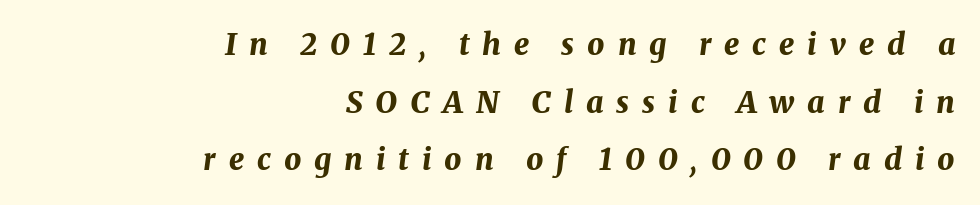
The image shows 30 px bold type, italic (leaning right); set right-aligned, loose line spacing (1.92x), unusually wide letter spacing (+0.43 em), not underlined; medium stroke contrast and a medium x-height.
